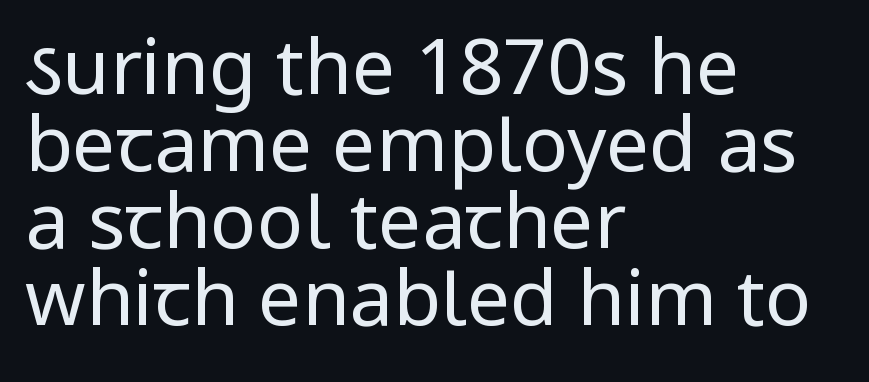
Stroke terminals: plain, sans-serif. Default kerning and tracking; the words read as compact shapes. Each stroke keeps to a modest, everyday thickness or less. The letters stand straight up with perfectly vertical stems. Underline: absent. The rendering anchors every line to the left-hand side.
